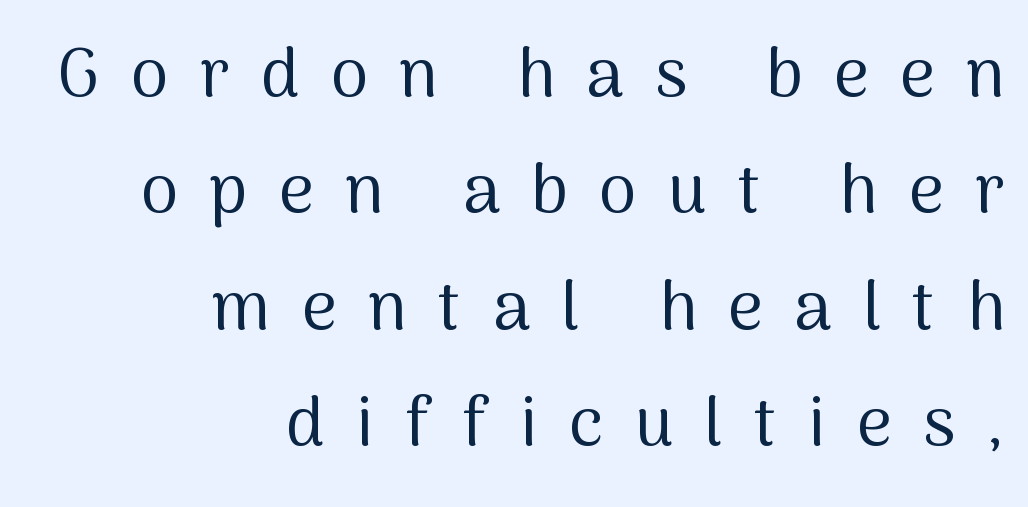
Is the type heavy? It reads as light-to-regular instead. Clear beneath every line of the passage. Regarding serifs, this sample does without them. The lettering stays uniformly vertical, giving the passage a roman look.
